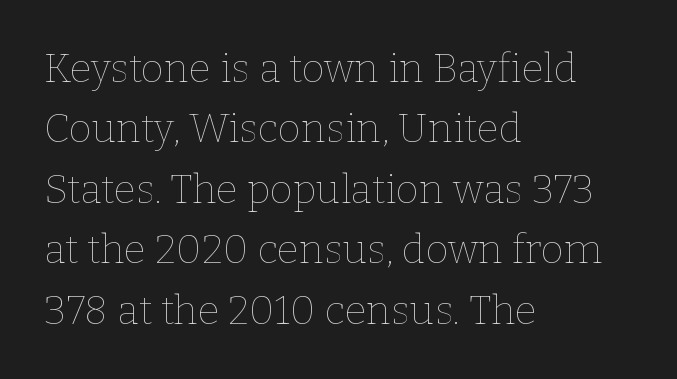
Q: Is the text bold? A: No.
Q: Is the text italic (slanted)? A: No, it is upright.
Q: Is the text underlined? A: No.
Q: How is the paragraph aligned? A: Left-aligned.
Q: Is the spacing between letters normal or unusually wide? A: Normal.
Q: Is the spacing between lines tight, normal or loose? A: Normal.
Q: Width (condensed, normal, or wide)? A: Normal.
Q: Stroke contrast? A: Low.
Q: x-height? A: Medium.
Q: Monospaced? A: No.
